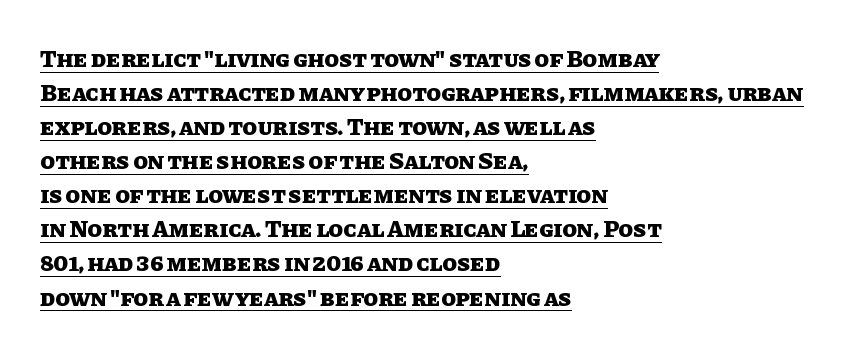
The image shows 24 px bold type, upright; set left-aligned, normal line spacing (1.42x), normal letter spacing, underlined.
